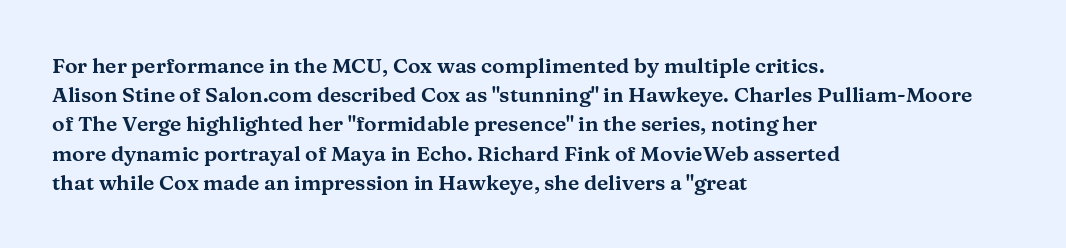
{"italic": "no", "underline": "no", "align": "left", "line_spacing": "normal", "line_spacing_ratio": 1.39, "letter_spacing": "normal", "letter_spacing_em": 0.0, "glyph_px": 21}
